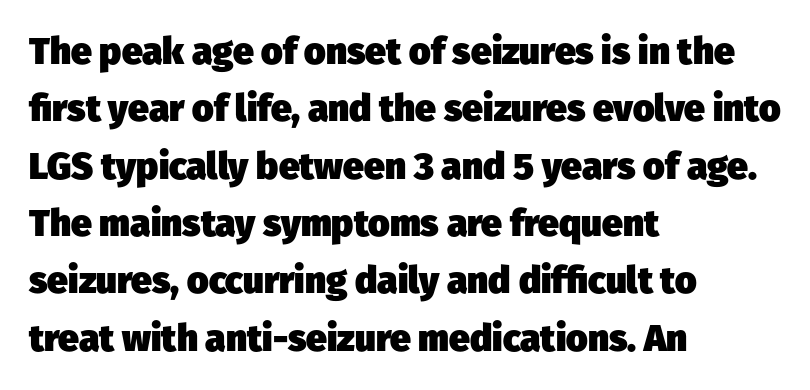
You could not count columns in this text — the font is proportionally spaced. Teacher's note: observe the even left margin — that is flush-left alignment. No feet cap the strokes, marking this as sans-serif type. Here the glyphs are tracked normally, forming tight word shapes.
